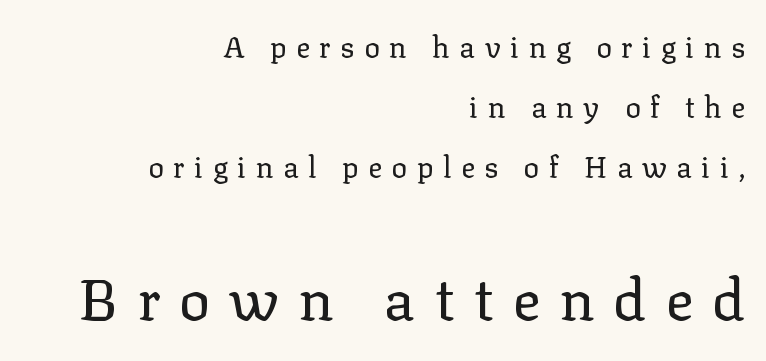
{"serif": "yes", "italic": "no", "bold": "no", "weight": "regular", "width": "normal", "stroke_contrast": "low", "x_height": "medium", "monospaced": "no", "underline": "no", "align": "right", "line_spacing": "loose", "line_spacing_ratio": 2.07, "letter_spacing": "wide", "letter_spacing_em": 0.33, "larger_block": "second", "size_ratio": 2.0, "glyph_px": 58}
